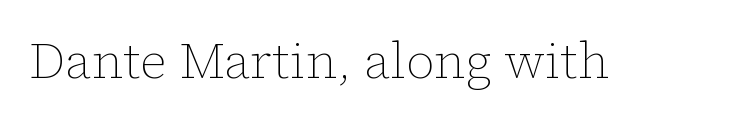
{"italic": "no", "bold": "no", "weight": "thin", "width": "normal", "stroke_contrast": "low", "x_height": "medium", "monospaced": "no", "underline": "no", "letter_spacing": "normal", "letter_spacing_em": 0.0, "glyph_px": 50}
